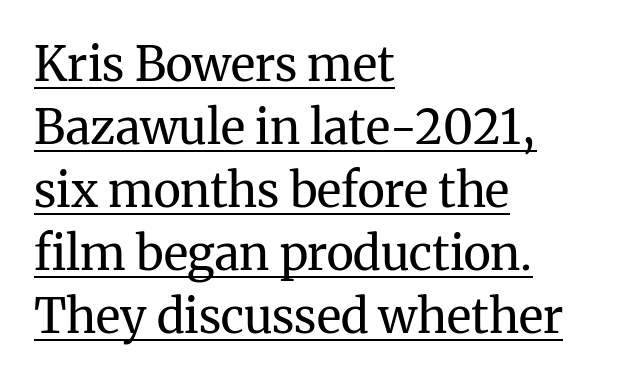
In terms of letterspacing, this is plain default setting. Quick note: interline space is typical. One-word summary of the alignment: left. Examine the stroke ends and you'll spot serifs. Posture: vertical. Each letter keeps its own natural width here, so spacing adapts to shape.
